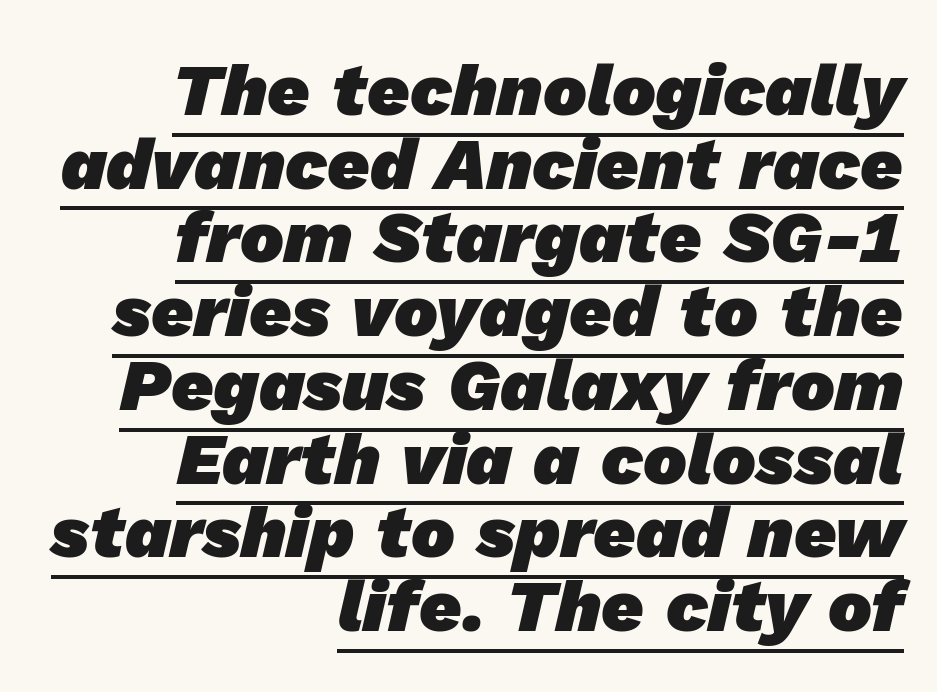
Q: Is the text bold? A: Yes.
Q: Is the typeface a serif or a sans-serif typeface? A: Sans-serif.
Q: Is the text underlined? A: Yes.
Q: How is the paragraph aligned? A: Right-aligned.
Q: Is the spacing between letters normal or unusually wide? A: Normal.
Q: Is the spacing between lines tight, normal or loose? A: Tight.
Q: Width (condensed, normal, or wide)? A: Normal.
Q: Stroke contrast? A: Low.
Q: x-height? A: Medium.
Q: Monospaced? A: No.
